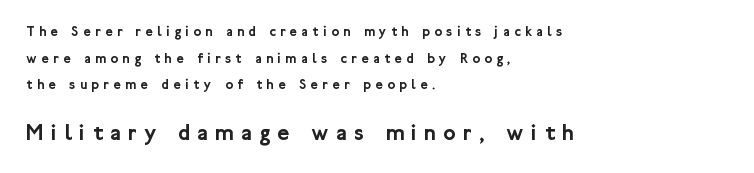
The gap between lines stays unmarked. Typeset ragged right — the left edge is the straight one. Here the second block reads like a headline and the first like body copy. What stands out about the letter spacing? Its width — letters are far apart. This is the regular roman posture of the typeface.
